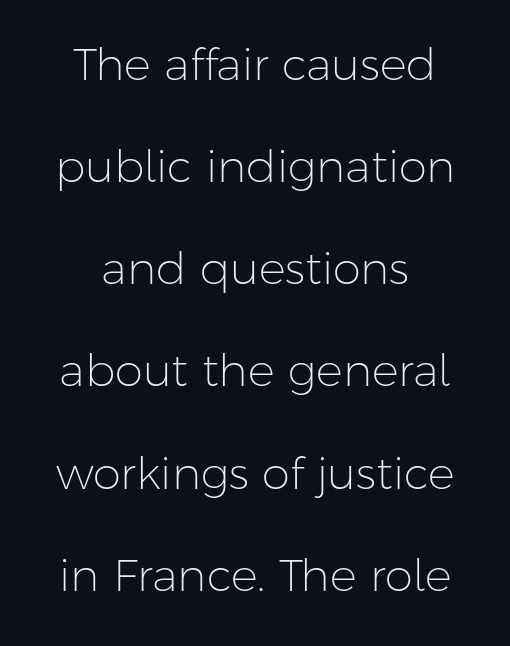
The image shows 45 px light sans-serif type, upright; set loose line spacing (2.27x), normal letter spacing, not underlined; low stroke contrast and a medium x-height.
